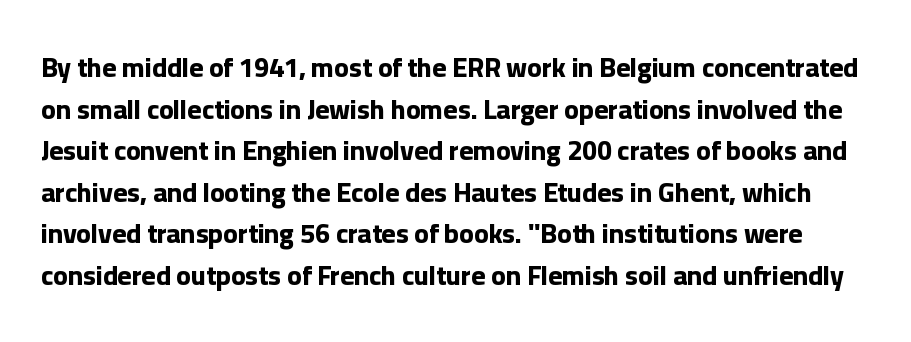
Q: Is the text bold? A: Yes.
Q: Is the text italic (slanted)? A: No, it is upright.
Q: Is the text underlined? A: No.
Q: Is the spacing between letters normal or unusually wide? A: Normal.
Q: Is the spacing between lines tight, normal or loose? A: Normal.
